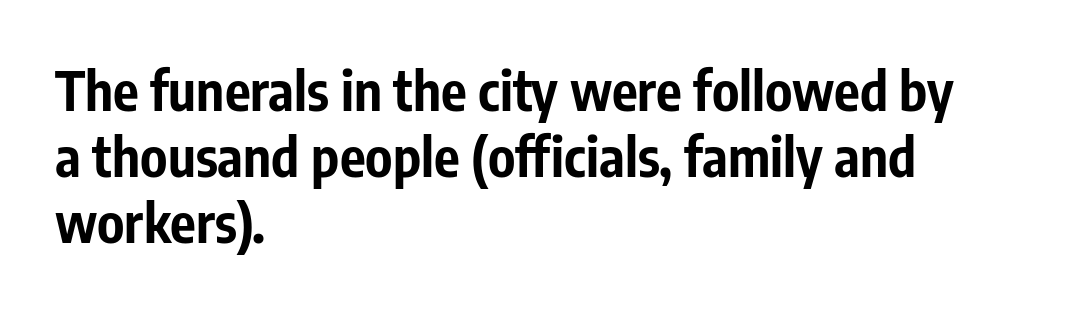
{"serif": "no", "italic": "no", "bold": "yes", "weight": "bold", "width": "condensed", "stroke_contrast": "low", "x_height": "medium", "monospaced": "no", "underline": "no", "align": "left", "line_spacing_ratio": 1.22, "letter_spacing": "normal", "letter_spacing_em": 0.0, "glyph_px": 54}
